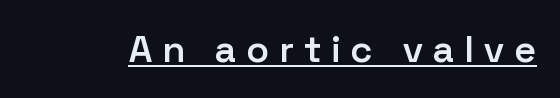
{"serif": "no", "italic": "no", "bold": "semi", "weight": "semibold", "width": "normal", "stroke_contrast": "low", "x_height": "medium", "monospaced": "no", "underline": "yes", "letter_spacing": "wide", "letter_spacing_em": 0.28, "glyph_px": 38}
